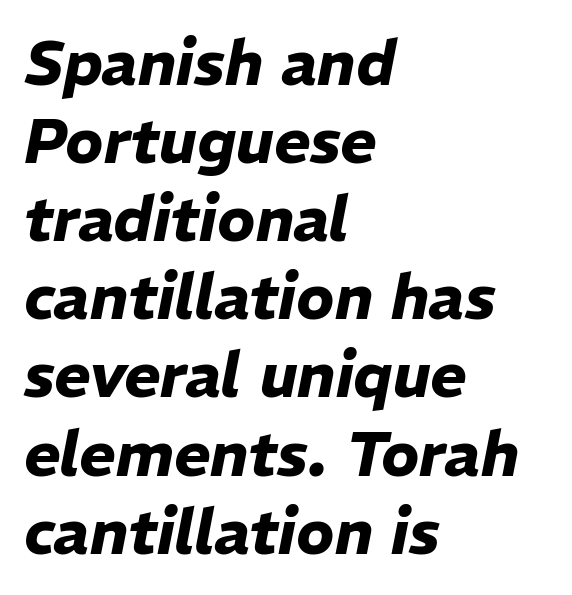
{"italic": "yes", "lean": "right", "slant_degrees": 11, "bold": "yes", "weight": "heavy", "width": "normal", "stroke_contrast": "low", "x_height": "medium", "monospaced": "no", "underline": "no", "align": "left", "line_spacing": "normal", "line_spacing_ratio": 1.26, "letter_spacing": "normal", "letter_spacing_em": 0.0, "glyph_px": 62}
